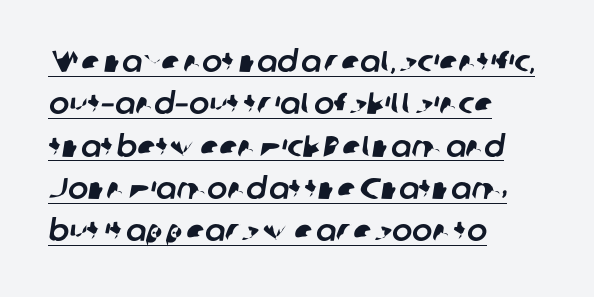
Q: Is the typeface a serif or a sans-serif typeface? A: Sans-serif.
Q: Is the text underlined? A: Yes.
Q: How is the paragraph aligned? A: Left-aligned.
Q: Is the spacing between letters normal or unusually wide? A: Normal.
Q: Is the spacing between lines tight, normal or loose? A: Normal.
Q: Width (condensed, normal, or wide)? A: Normal.
Q: Stroke contrast? A: Low.
Q: x-height? A: Medium.
Q: Monospaced? A: No.
